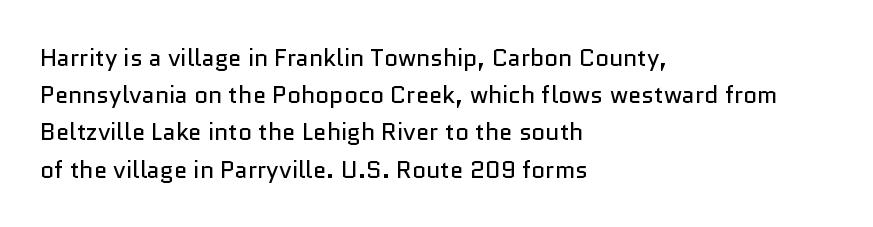
Q: Is the text bold? A: No.
Q: Is the text italic (slanted)? A: No, it is upright.
Q: Is the text underlined? A: No.
Q: How is the paragraph aligned? A: Left-aligned.
Q: Is the spacing between letters normal or unusually wide? A: Normal.
Q: Is the spacing between lines tight, normal or loose? A: Normal.
